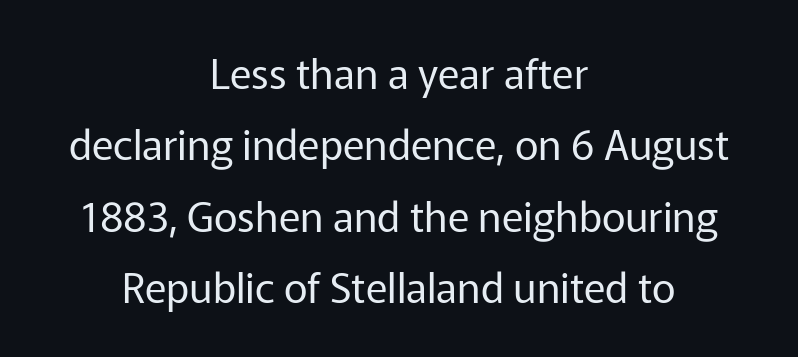
{"serif": "no", "italic": "no", "bold": "no", "weight": "regular", "width": "normal", "stroke_contrast": "low", "x_height": "medium", "monospaced": "no", "underline": "no", "align": "center", "line_spacing_ratio": 1.74, "letter_spacing": "normal", "letter_spacing_em": 0.0, "glyph_px": 41}
